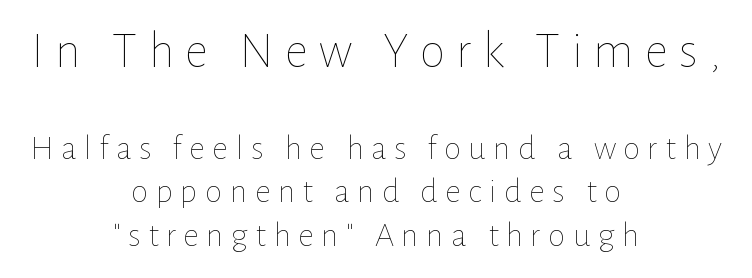
The image shows 52 px thin type, upright; set centered, line spacing 1.24x, unusually wide letter spacing (+0.21 em), not underlined; the first (top) block is 1.49x larger; low stroke contrast and a medium x-height.
